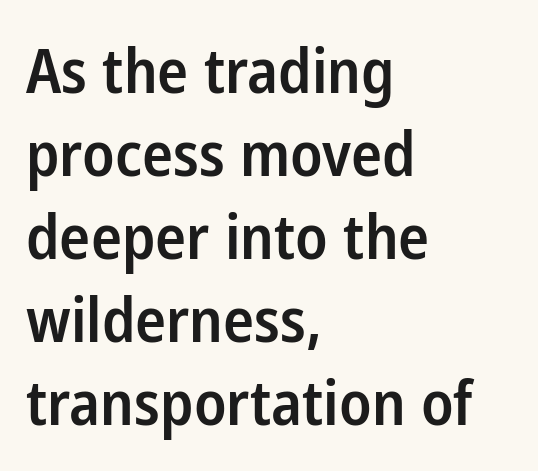
Posture: straight, roman, zero tilt. The rendering uses a semibold face; strokes are thickened but not to full bold. Note the varied advance widths — an 'i' is clearly narrower than an 'm'. The face used here is a sans, in the tradition of grotesques and geometrics.
